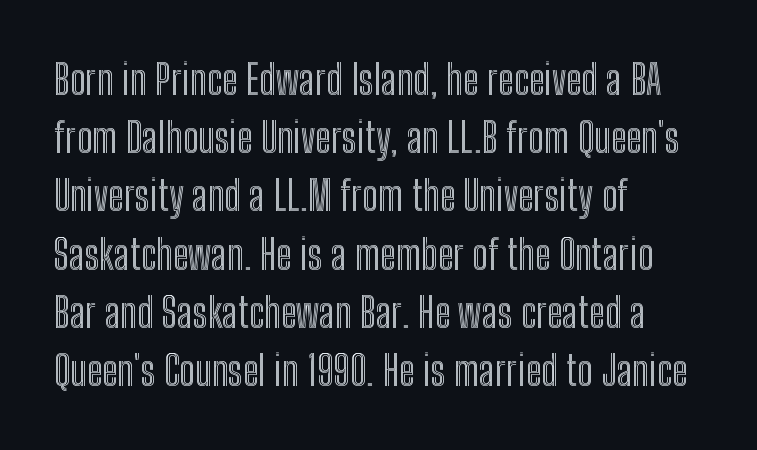
{"italic": "no", "width": "condensed", "x_height": "medium", "monospaced": "no", "underline": "no", "align": "left", "line_spacing": "normal", "line_spacing_ratio": 1.42, "letter_spacing": "normal", "letter_spacing_em": 0.0, "glyph_px": 41}
